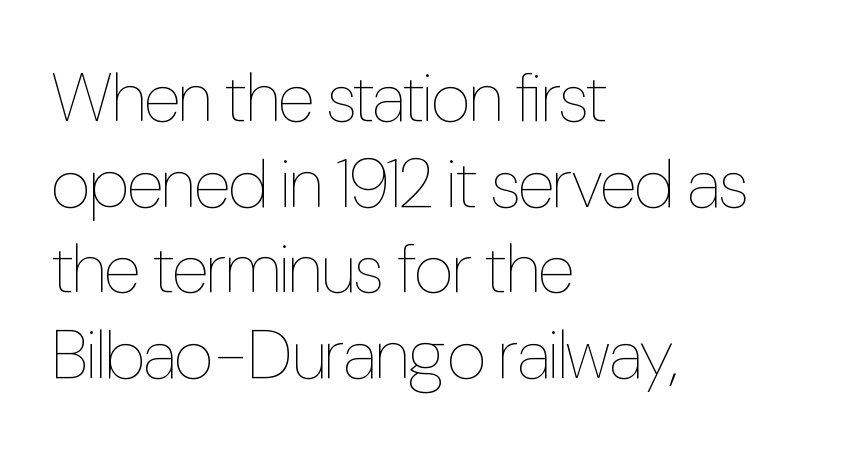
{"italic": "no", "bold": "no", "weight": "thin", "width": "condensed", "stroke_contrast": "low", "x_height": "medium", "monospaced": "no", "underline": "no", "align": "left", "line_spacing_ratio": 1.24, "letter_spacing": "normal", "letter_spacing_em": 0.0, "glyph_px": 69}
